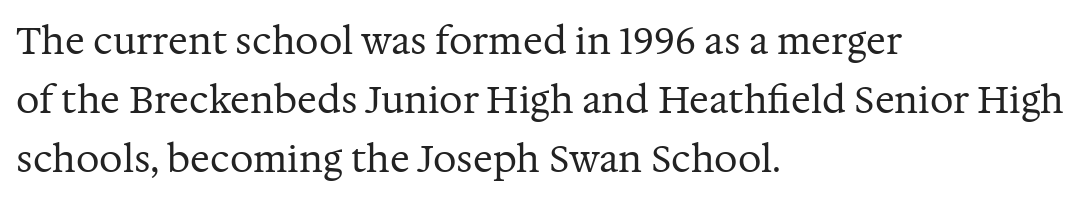
Font category for this specimen: serif. Descender tails drop into unmarked territory. Stroke mass is kept to a normal reading level or below. Spacing verdict: proportional, widths tailored to each character. A typesetter would call this leading conventional body-copy spacing.
